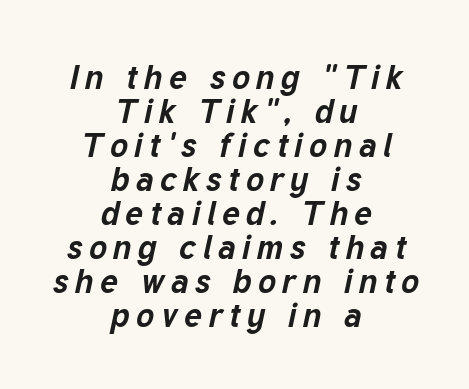
The image shows 34 px bold type, italic (leaning right); set centered, tight line spacing (1.0x), not underlined; low stroke contrast and a medium x-height.
